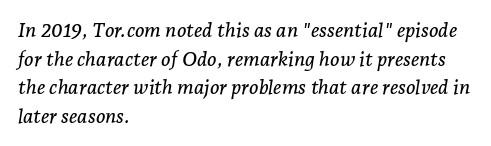
Q: Is the text italic (slanted)? A: Yes, it leans right by about 7 degrees.
Q: Is the text underlined? A: No.
Q: How is the paragraph aligned? A: Left-aligned.
Q: Is the spacing between letters normal or unusually wide? A: Normal.
Q: Is the spacing between lines tight, normal or loose? A: Normal.
